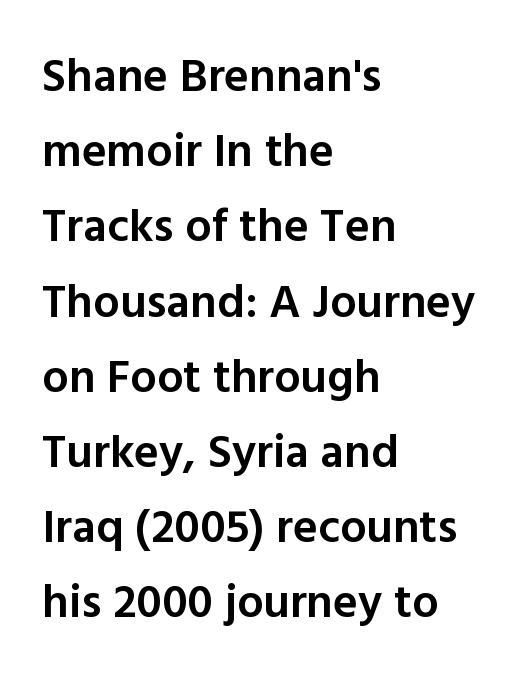
Q: Is the text bold? A: Semi-bold.
Q: Is the text italic (slanted)? A: No, it is upright.
Q: Is the typeface a serif or a sans-serif typeface? A: Sans-serif.
Q: Is the text underlined? A: No.
Q: How is the paragraph aligned? A: Left-aligned.
Q: Is the spacing between letters normal or unusually wide? A: Normal.
Q: Is the spacing between lines tight, normal or loose? A: Normal.
Q: Width (condensed, normal, or wide)? A: Normal.
Q: x-height? A: Medium.
Q: Monospaced? A: No.
